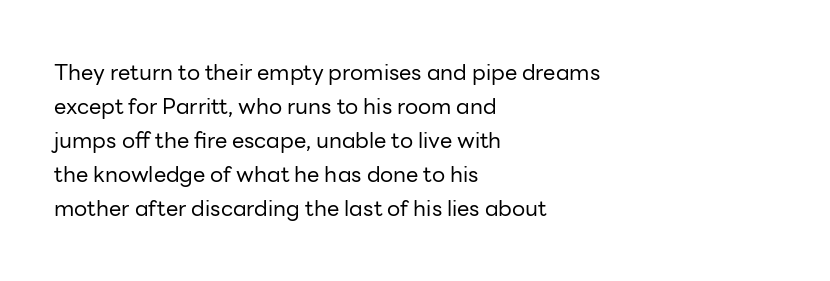
The image shows 22 px text type, upright; set left-aligned, normal line spacing (1.55x), normal letter spacing, not underlined.
